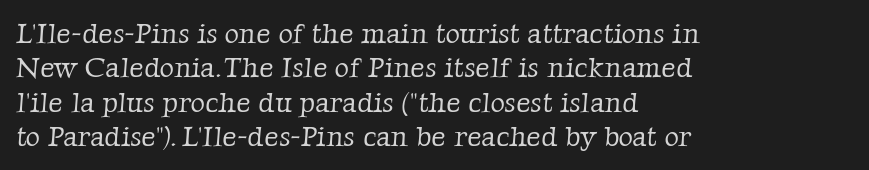
Looks like regular typesetting: each glyph gets only the width it needs. Classification — serif. Bold? No — there's no thickening of the strokes. Reading down the block, your eye returns to a fixed left position each line. These lines keep a tight, regular rhythm from letter to letter. The specimen omits any rule beneath the text block's lines.
